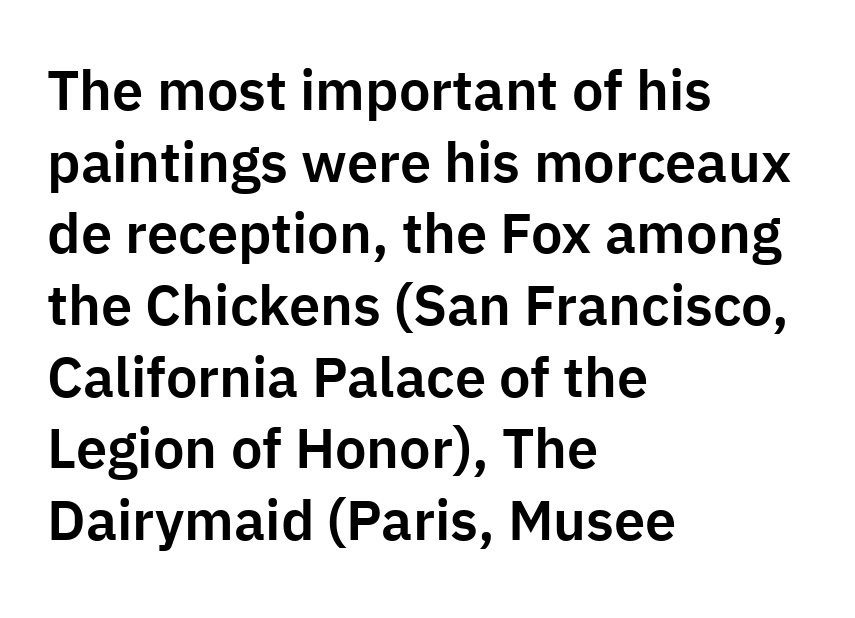
Q: Is the text italic (slanted)? A: No, it is upright.
Q: Is the typeface a serif or a sans-serif typeface? A: Sans-serif.
Q: Is the text underlined? A: No.
Q: How is the paragraph aligned? A: Left-aligned.
Q: Is the spacing between letters normal or unusually wide? A: Normal.
Q: Is the spacing between lines tight, normal or loose? A: Normal.
Q: Width (condensed, normal, or wide)? A: Normal.
Q: Stroke contrast? A: Low.
Q: x-height? A: Medium.
Q: Monospaced? A: No.
